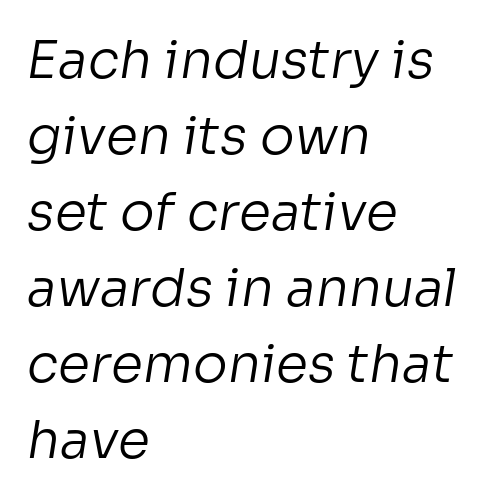
Q: Is the text bold? A: No.
Q: Is the typeface a serif or a sans-serif typeface? A: Sans-serif.
Q: Is the text underlined? A: No.
Q: How is the paragraph aligned? A: Left-aligned.
Q: Is the spacing between letters normal or unusually wide? A: Normal.
Q: Is the spacing between lines tight, normal or loose? A: Normal.
Q: Width (condensed, normal, or wide)? A: Normal.
Q: Stroke contrast? A: Low.
Q: x-height? A: Medium.
Q: Monospaced? A: No.
